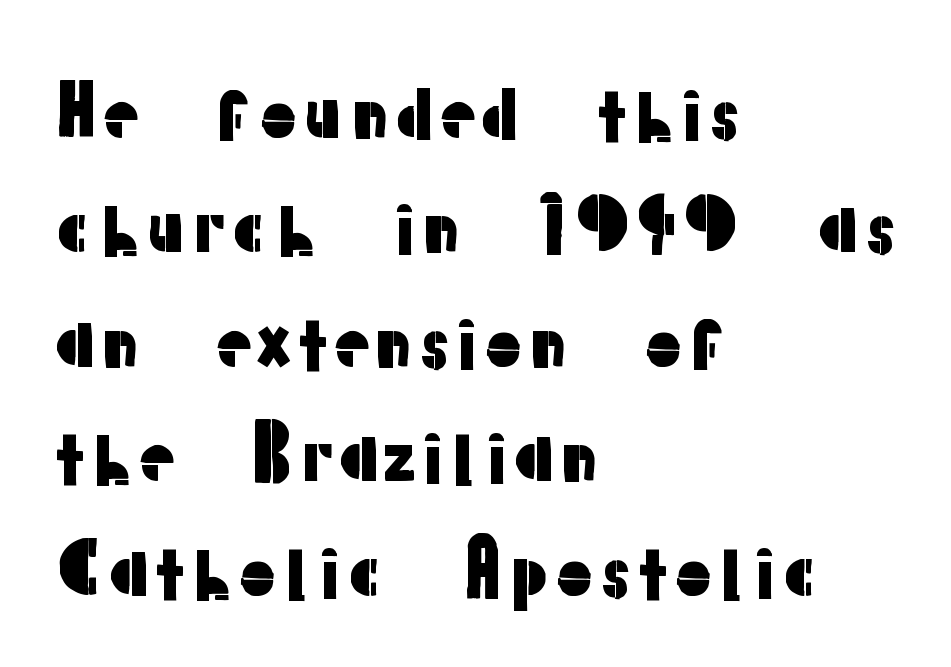
The image shows 72 px sans-serif type, upright; set left-aligned, normal line spacing (1.59x), normal letter spacing, not underlined; low stroke contrast and a medium x-height.
